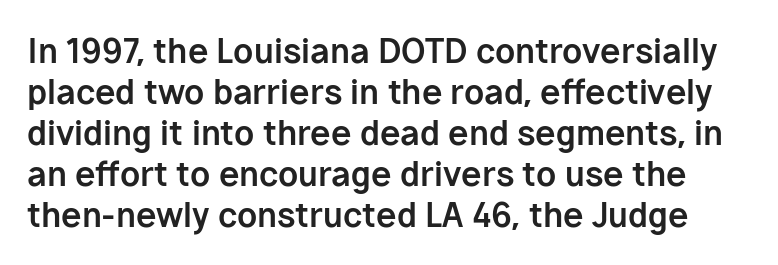
{"serif": "no", "italic": "no", "bold": "yes", "weight": "bold", "width": "normal", "stroke_contrast": "low", "x_height": "medium", "monospaced": "no", "underline": "no", "line_spacing_ratio": 1.24, "letter_spacing": "normal", "letter_spacing_em": 0.0, "glyph_px": 33}
